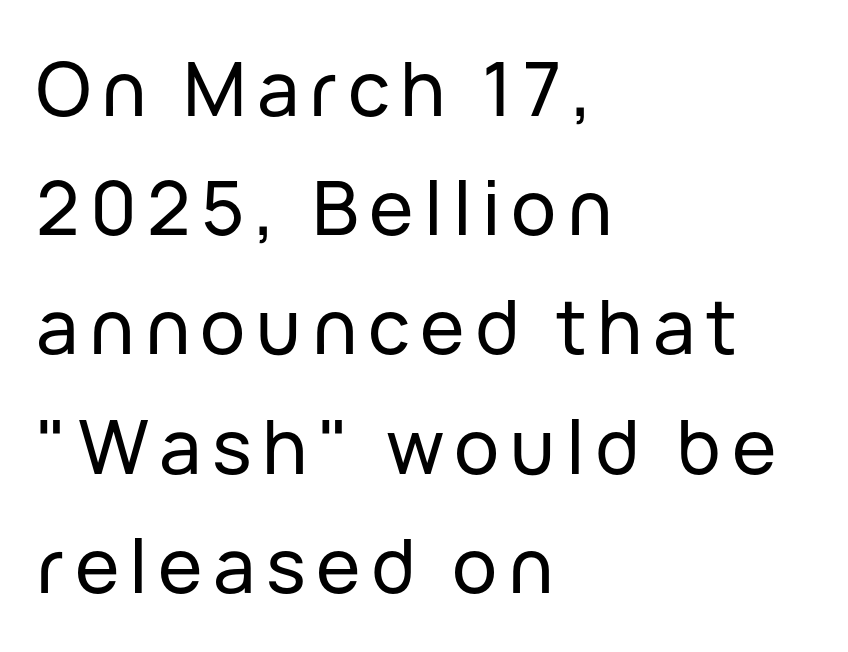
{"serif": "no", "italic": "no", "width": "normal", "stroke_contrast": "low", "x_height": "medium", "monospaced": "no", "underline": "no", "align": "left", "line_spacing": "normal", "line_spacing_ratio": 1.59, "glyph_px": 75}
